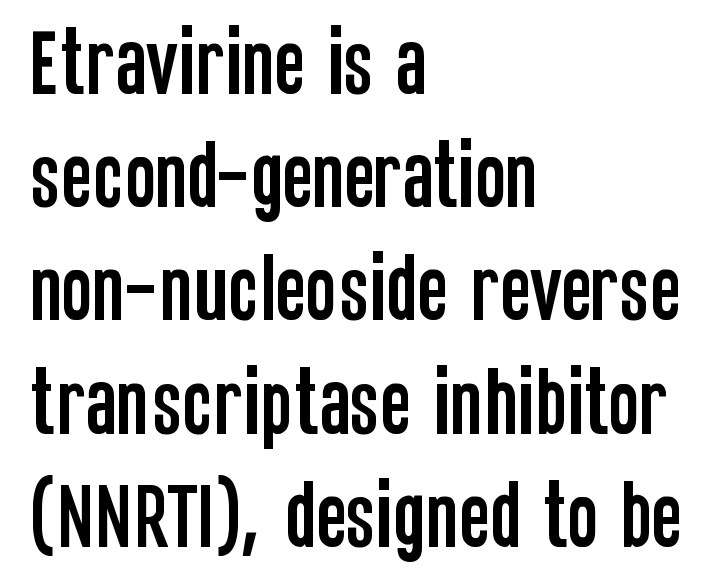
The image shows 74 px condensed sans-serif type, upright; set left-aligned, normal line spacing (1.53x), normal letter spacing, not underlined; low stroke contrast and a large x-height.
